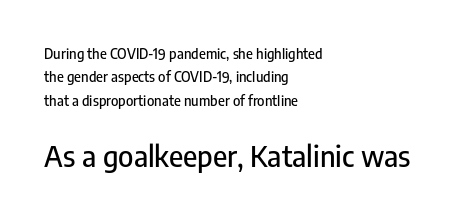
Q: Is the text italic (slanted)? A: No, it is upright.
Q: Is the typeface a serif or a sans-serif typeface? A: Sans-serif.
Q: Is the text underlined? A: No.
Q: How is the paragraph aligned? A: Left-aligned.
Q: Is the spacing between letters normal or unusually wide? A: Normal.
Q: Is the spacing between lines tight, normal or loose? A: Normal.
Q: Which block of text is set in a larger size, the first (top) or the second (bottom)? A: The second (bottom) one.
Q: Width (condensed, normal, or wide)? A: Condensed.
Q: Stroke contrast? A: Low.
Q: x-height? A: Medium.
Q: Monospaced? A: No.
